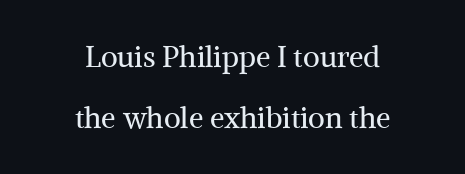
Q: Is the text bold? A: No.
Q: Is the text italic (slanted)? A: No, it is upright.
Q: Is the typeface a serif or a sans-serif typeface? A: Serif.
Q: Is the text underlined? A: No.
Q: How is the paragraph aligned? A: Centered.
Q: Is the spacing between letters normal or unusually wide? A: Normal.
Q: Is the spacing between lines tight, normal or loose? A: Loose.
Q: Width (condensed, normal, or wide)? A: Normal.
Q: Stroke contrast? A: Medium.
Q: x-height? A: Medium.
Q: Monospaced? A: No.
